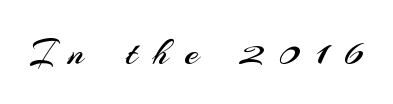
Are there feet on the stems? There aren't — it's a sans. Looks like regular typesetting: each glyph gets only the width it needs. Just letters on the line, the space beneath them empty. Stem width sits at or under what a default text font uses. Display-style spreading of the glyphs; the letterfit is very open.
